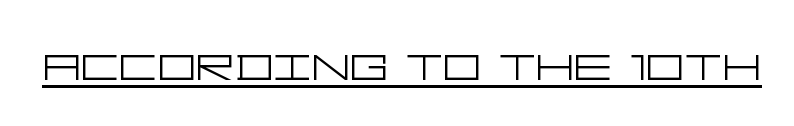
The image shows 60 px light, wide sans-serif type, upright; set normal letter spacing, underlined; low stroke contrast and a large x-height.
